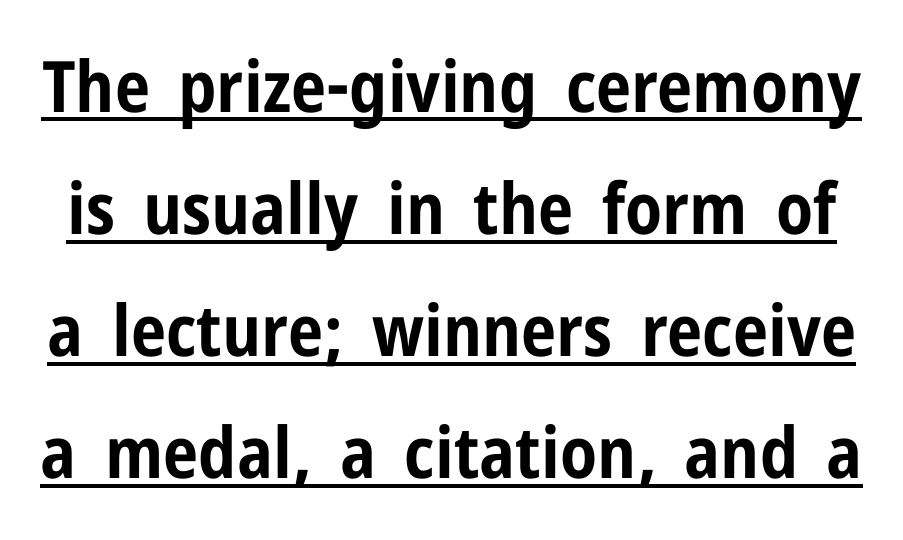
These lines keep a tight, regular rhythm from letter to letter. Summary of weight: heavy, a full bold. Check the space under the baseline: a stroke is drawn there. Classification — sans serif. Spacing verdict: proportional, widths tailored to each character. Is there any slant? The stems are plumb.
